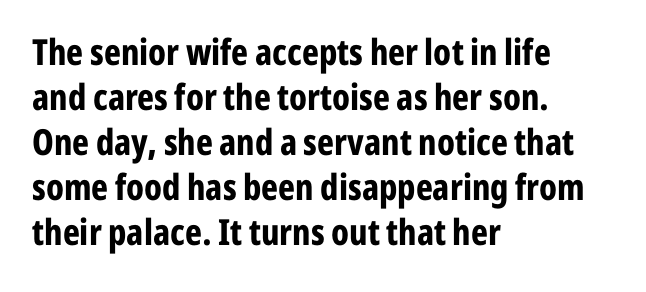
{"serif": "no", "italic": "no", "bold": "yes", "weight": "bold", "width": "condensed", "stroke_contrast": "low", "x_height": "medium", "monospaced": "no", "underline": "no", "align": "left", "line_spacing": "normal", "line_spacing_ratio": 1.25, "letter_spacing": "normal", "letter_spacing_em": 0.0, "glyph_px": 36}
